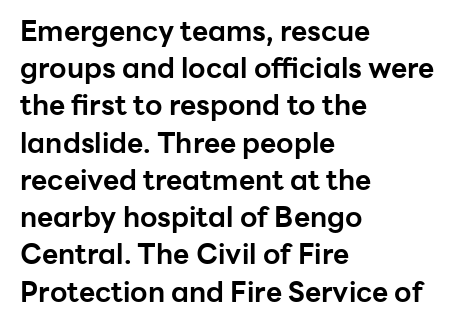
{"serif": "no", "italic": "no", "bold": "yes", "weight": "bold", "width": "normal", "stroke_contrast": "low", "x_height": "medium", "monospaced": "no", "underline": "no", "align": "left", "line_spacing": "normal", "line_spacing_ratio": 1.33, "letter_spacing": "normal", "letter_spacing_em": 0.0, "glyph_px": 28}
